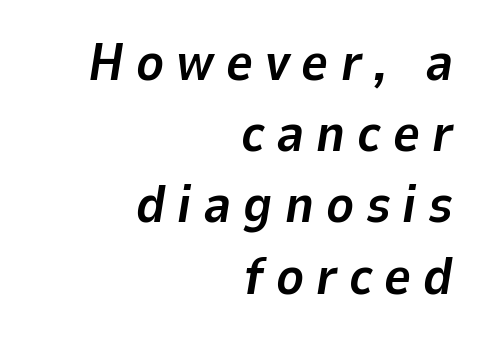
The image shows 52 px bold type, italic (leaning right); set right-aligned, normal line spacing (1.37x), unusually wide letter spacing (+0.23 em), not underlined; low stroke contrast and a medium x-height.
